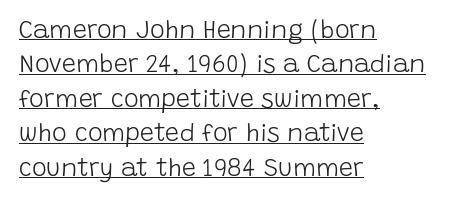
Here the glyphs are tracked normally, forming tight word shapes. Do the letters lean? They stand straight. This rendering uses left alignment, leaving the right contour irregular. Underlined type. Leading matches the norm, producing a regular column. The cut favours lightness, reaching ordinary text weight at its darkest.
